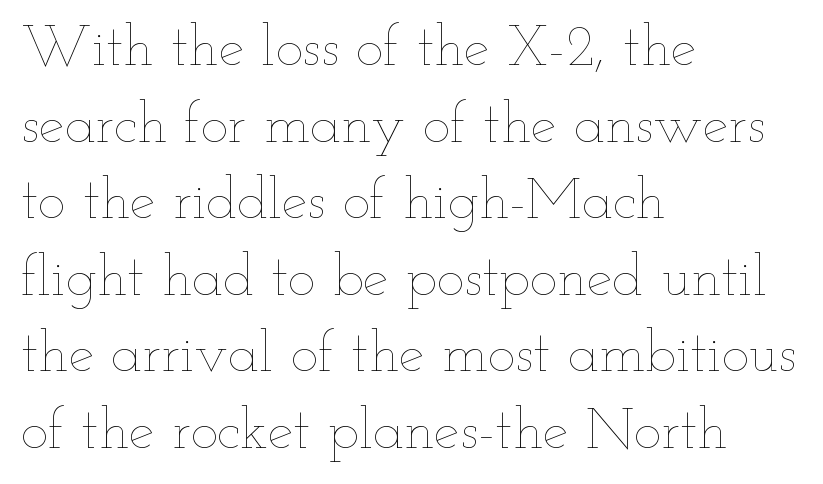
The image shows 58 px thin, wide type, upright; set left-aligned, normal line spacing (1.32x), normal letter spacing, not underlined; low stroke contrast and a small x-height.
